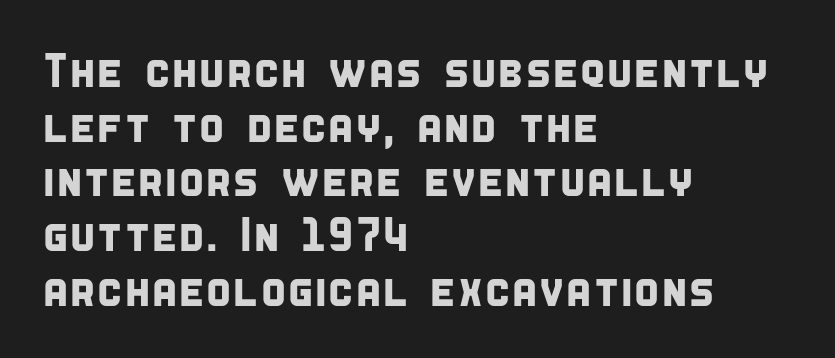
The image shows 48 px condensed sans-serif type; set left-aligned, tight line spacing (1.14x), normal letter spacing, not underlined; low stroke contrast and a large x-height.
